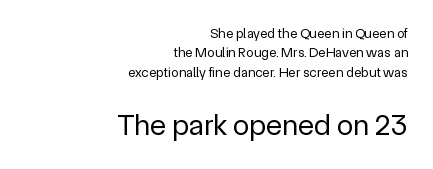
The image shows 30 px regular-weight sans-serif type, upright; set right-aligned, normal line spacing (1.39x), normal letter spacing, not underlined; the second (bottom) block is 2.14x larger; a medium x-height.
